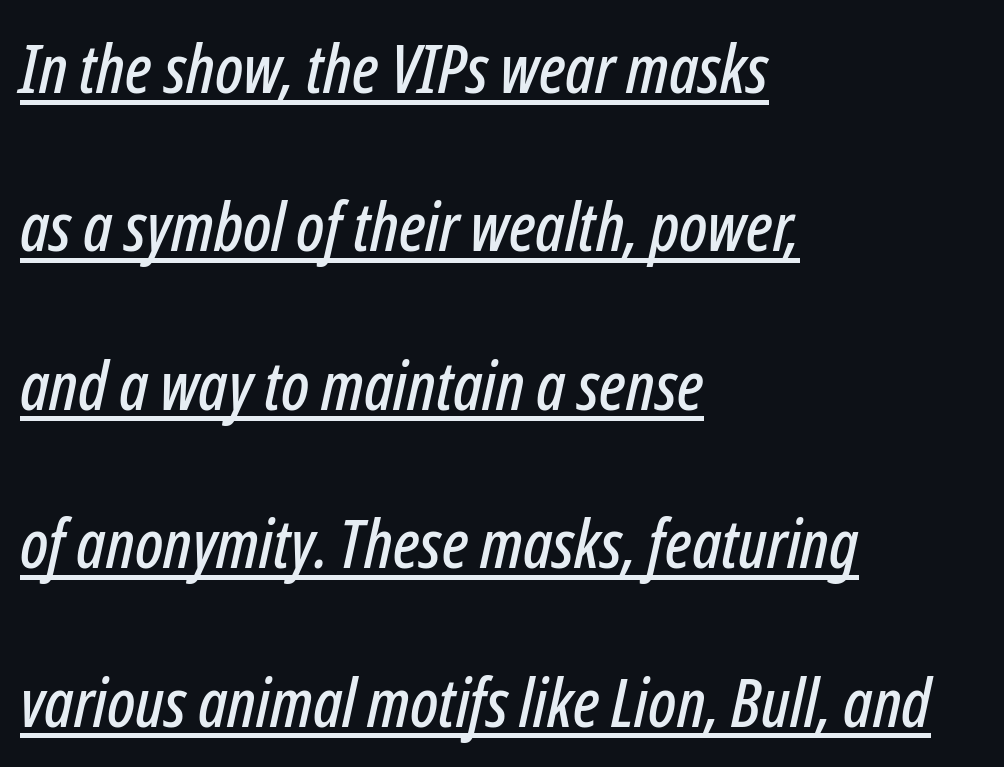
Q: Is the text italic (slanted)? A: Yes, it leans right by about 12 degrees.
Q: Is the text underlined? A: Yes.
Q: How is the paragraph aligned? A: Left-aligned.
Q: Is the spacing between letters normal or unusually wide? A: Normal.
Q: Is the spacing between lines tight, normal or loose? A: Loose.
Q: Width (condensed, normal, or wide)? A: Condensed.
Q: Stroke contrast? A: Low.
Q: x-height? A: Medium.
Q: Monospaced? A: No.
